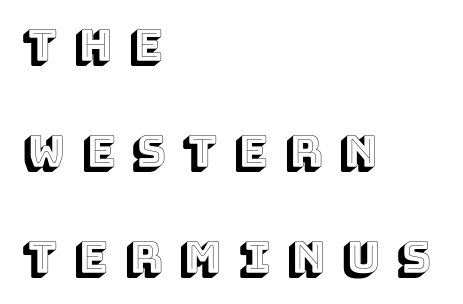
Q: Is the text italic (slanted)? A: No, it is upright.
Q: Is the text underlined? A: No.
Q: How is the paragraph aligned? A: Left-aligned.
Q: Is the spacing between letters normal or unusually wide? A: Unusually wide.
Q: Is the spacing between lines tight, normal or loose? A: Loose.
Q: Width (condensed, normal, or wide)? A: Normal.
Q: x-height? A: Large.
Q: Monospaced? A: No.
